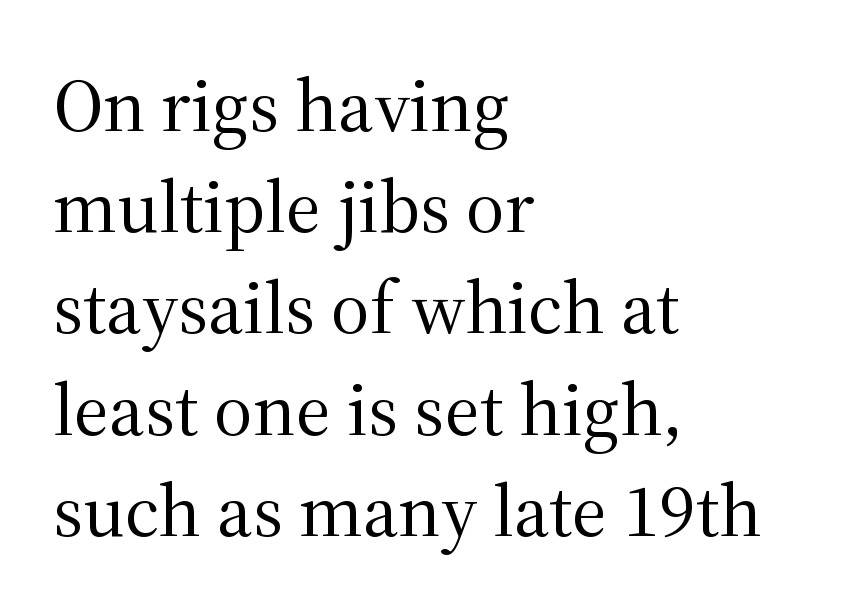
The image shows 75 px regular-weight serif type, upright; set left-aligned, normal line spacing (1.35x), normal letter spacing, not underlined; medium stroke contrast and a medium x-height.
